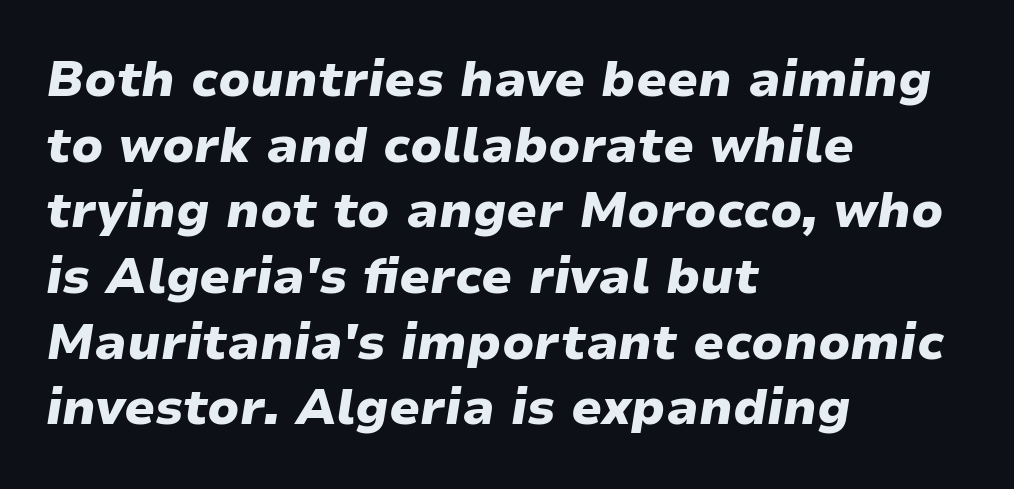
{"italic": "yes", "lean": "right", "slant_degrees": 9, "bold": "yes", "weight": "heavy", "width": "wide", "stroke_contrast": "low", "x_height": "medium", "monospaced": "no", "underline": "no", "align": "left", "line_spacing": "normal", "line_spacing_ratio": 1.34, "letter_spacing": "normal", "letter_spacing_em": 0.0, "glyph_px": 49}
